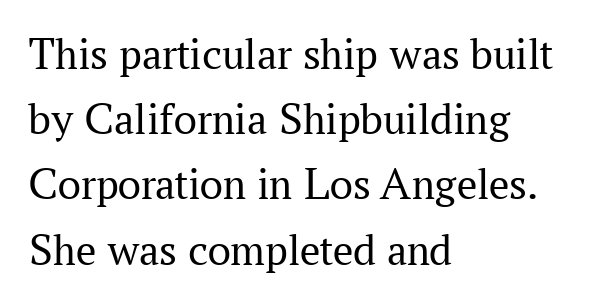
The image shows 45 px regular-weight serif type, upright; set left-aligned, normal line spacing (1.45x), normal letter spacing, not underlined; medium stroke contrast and a medium x-height.
